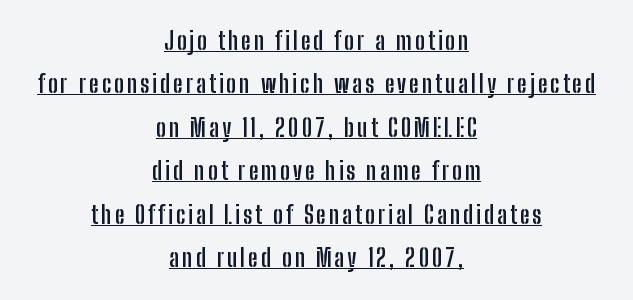
These lines are centered, leaving both edges ragged. The strokes are fattened all the way to bold. These lines were composed using upright roman letters. This rendering features underlined lettering.
